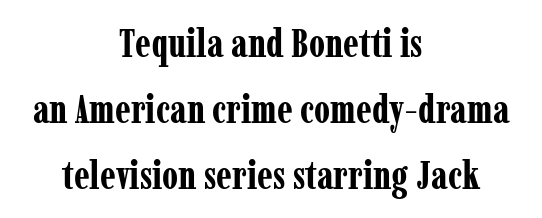
Ordinary non-slanted type is in use. These lines keep a tight, regular rhythm from letter to letter. Quick note: underline off. Looks like regular typesetting: each glyph gets only the width it needs.
